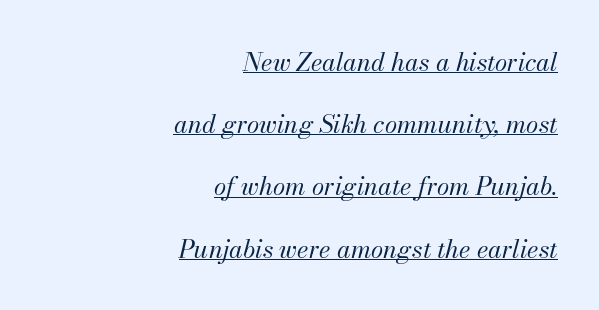
In designer terms, the underline attribute is active on this setting. This sample uses plain, unmodified letter spacing. This is not heavy type; no bold has been used. The compositor pushed each line to the right boundary. When letters slant like this, we call the style italic.
